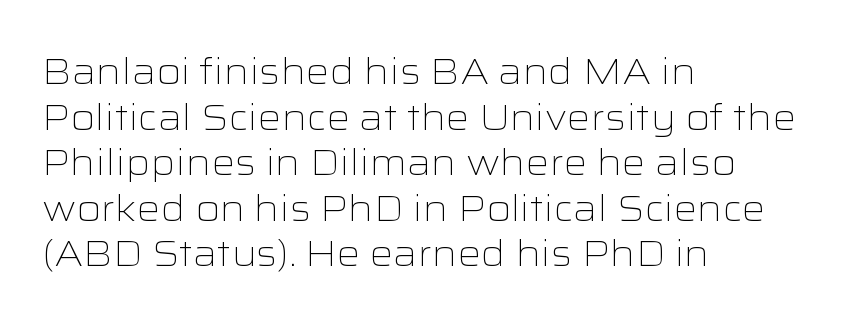
The image shows 37 px light, wide sans-serif type, upright; set left-aligned, line spacing 1.23x, normal letter spacing, not underlined; low stroke contrast and a medium x-height.
